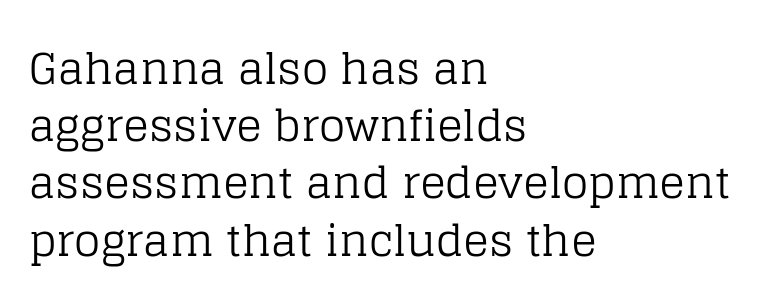
{"serif": "yes", "italic": "no", "bold": "no", "weight": "regular", "width": "normal", "stroke_contrast": "low", "x_height": "large", "monospaced": "no", "underline": "no", "align": "left", "line_spacing": "normal", "line_spacing_ratio": 1.33, "letter_spacing": "normal", "letter_spacing_em": 0.0, "glyph_px": 43}
